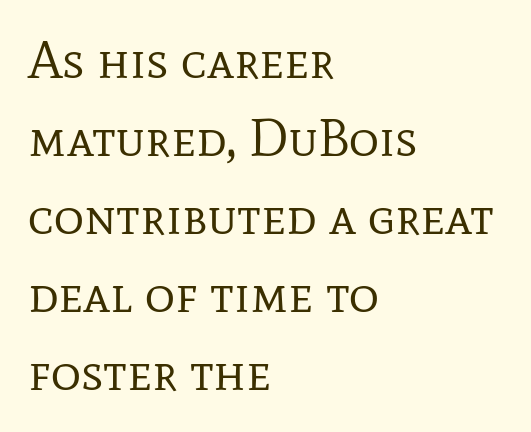
{"serif": "yes", "italic": "no", "bold": "no", "weight": "regular", "width": "normal", "stroke_contrast": "low", "x_height": "medium", "monospaced": "no", "underline": "no", "align": "left", "line_spacing": "normal", "line_spacing_ratio": 1.5, "letter_spacing": "normal", "letter_spacing_em": 0.0, "glyph_px": 52}
